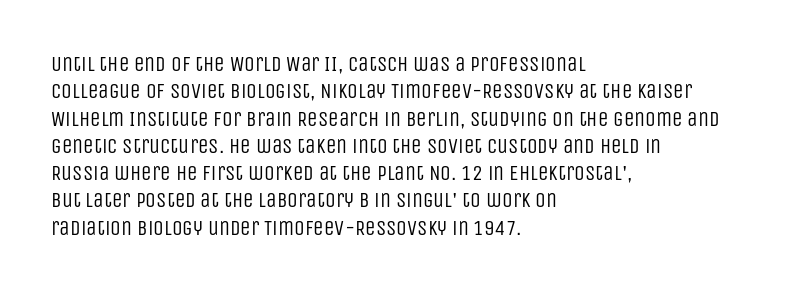
The image shows 21 px text type, upright; set left-aligned, normal line spacing (1.3x), normal letter spacing, not underlined.
